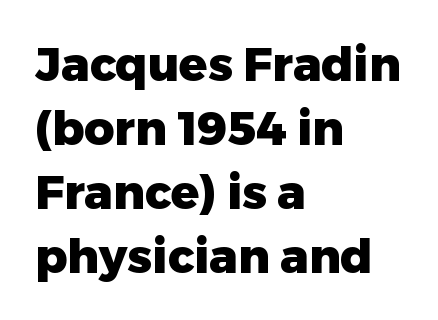
The image shows 47 px heavy sans-serif type, upright; set left-aligned, normal line spacing (1.36x), normal letter spacing, not underlined; low stroke contrast and a medium x-height.
